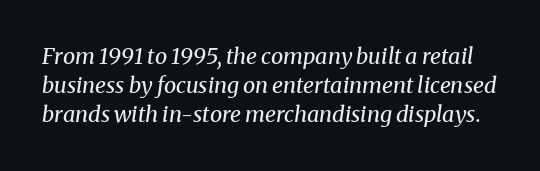
The image shows 22 px text type, italic (leaning right); set normal line spacing (1.32x), normal letter spacing, not underlined.
